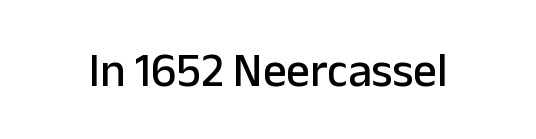
Q: Is the text italic (slanted)? A: No, it is upright.
Q: Is the typeface a serif or a sans-serif typeface? A: Sans-serif.
Q: Is the text underlined? A: No.
Q: Is the spacing between letters normal or unusually wide? A: Normal.
Q: Width (condensed, normal, or wide)? A: Normal.
Q: Stroke contrast? A: Low.
Q: x-height? A: Medium.
Q: Monospaced? A: No.
